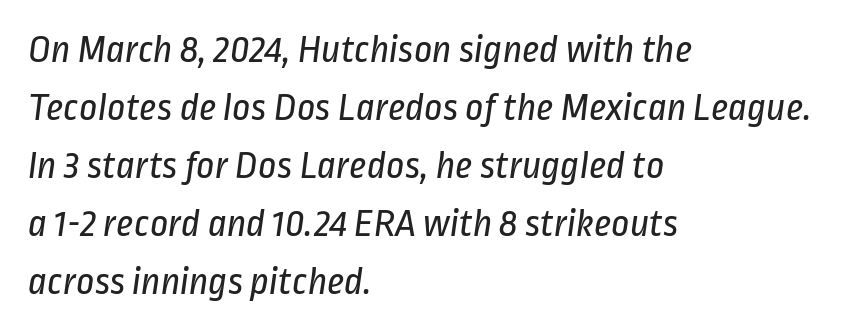
These lines are rendered in a variable-pitch font. These lines keep a tight, regular rhythm from letter to letter. Layout note: lines flush left. If you measured baseline to baseline, you'd find a middling distance. The space directly below the letters is spotless. Examine the stroke ends and you'll find no serifs.
